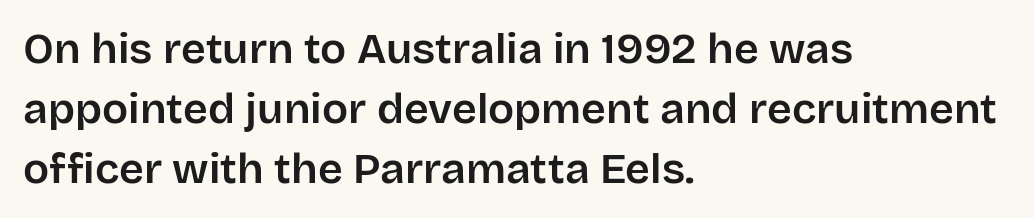
The image shows 43 px sans-serif type, upright; set left-aligned, normal line spacing (1.39x), normal letter spacing, not underlined; low stroke contrast and a large x-height.
